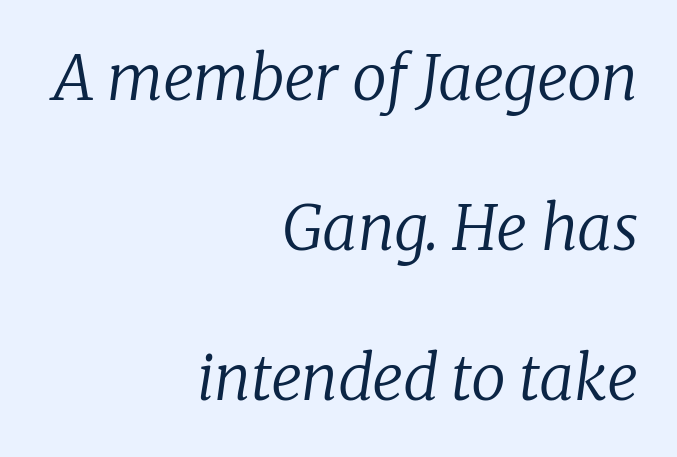
Q: Is the text bold? A: No.
Q: Is the text italic (slanted)? A: Yes, it leans right by about 8 degrees.
Q: Is the typeface a serif or a sans-serif typeface? A: Serif.
Q: Is the text underlined? A: No.
Q: How is the paragraph aligned? A: Right-aligned.
Q: Is the spacing between letters normal or unusually wide? A: Normal.
Q: Is the spacing between lines tight, normal or loose? A: Loose.
Q: Width (condensed, normal, or wide)? A: Normal.
Q: Stroke contrast? A: Low.
Q: x-height? A: Medium.
Q: Monospaced? A: No.
